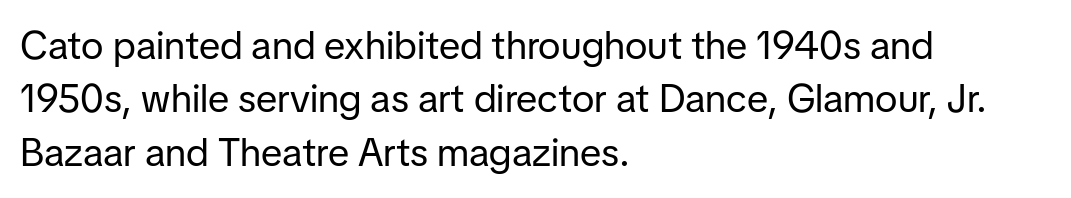
{"serif": "no", "italic": "no", "bold": "no", "weight": "regular", "width": "normal", "stroke_contrast": "low", "x_height": "medium", "monospaced": "no", "underline": "no", "align": "left", "line_spacing": "normal", "line_spacing_ratio": 1.37, "letter_spacing": "normal", "letter_spacing_em": 0.0, "glyph_px": 39}
